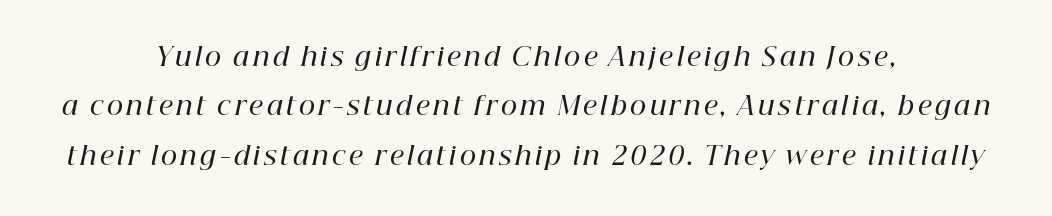
The image shows 25 px text type, italic (leaning right); set centered, loose line spacing (1.98x), not underlined.
